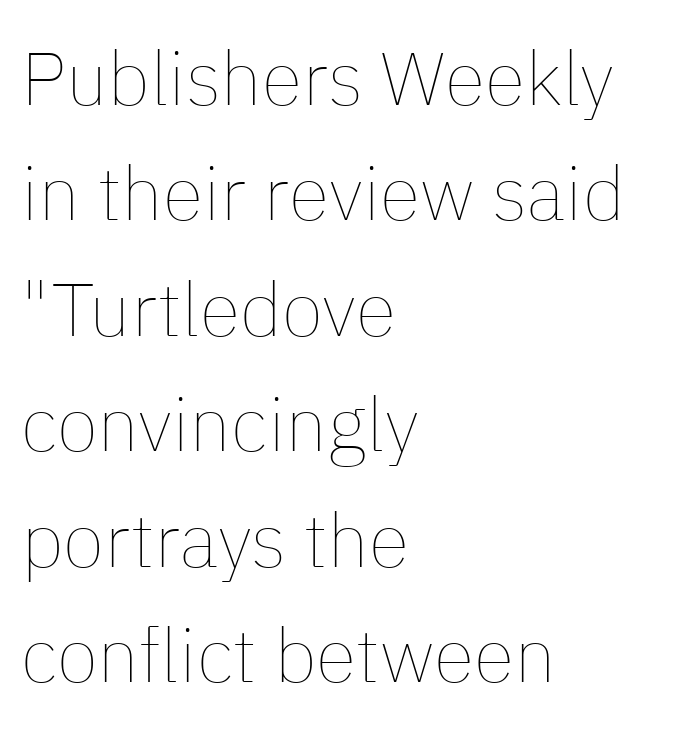
The specimen reads as upright at a glance. Nothing heavy about these letters — not bold at all. Honestly, there is no underline to notice here at all. Line starts are locked; line ends wander.
